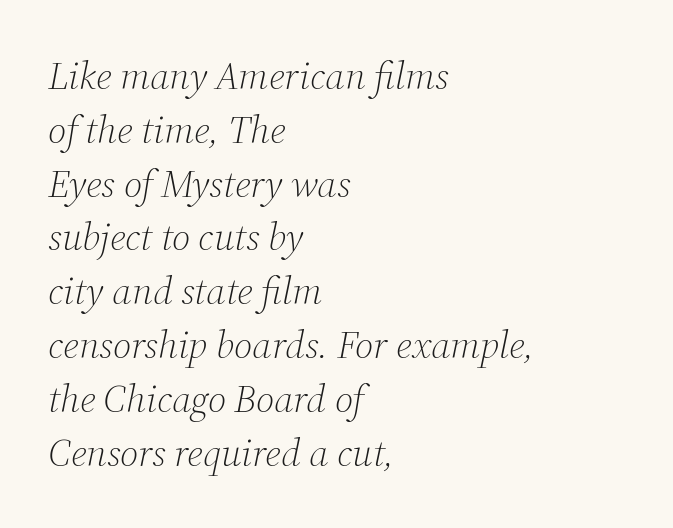
Do the characters align in a grid? No, the font is proportional. How are the letters spaced? Ordinarily, with no added tracking. Stems here are at most as thick as an everyday book face. Leftover space on each line is placed entirely after the last word. The characters display serif detailing at their extremities. The face used here has a pronounced slope to its letters.
